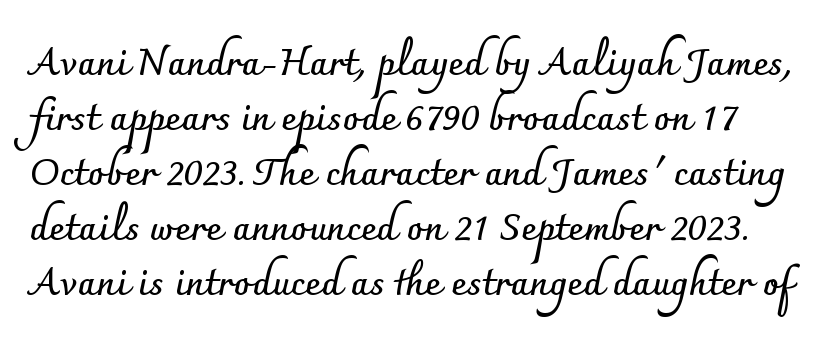
The image shows 38 px semibold sans-serif type; set normal line spacing (1.45x), normal letter spacing, not underlined; low stroke contrast and a small x-height.
